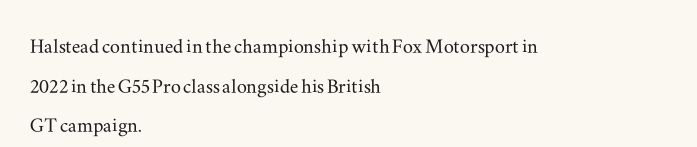
Q: Is the text italic (slanted)? A: No, it is upright.
Q: Is the text underlined? A: No.
Q: How is the paragraph aligned? A: Left-aligned.
Q: Is the spacing between letters normal or unusually wide? A: Normal.
Q: Is the spacing between lines tight, normal or loose? A: Normal.
